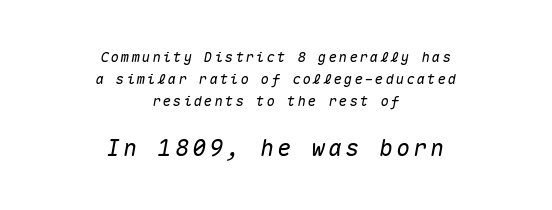
{"italic": "yes", "lean": "right", "slant_degrees": 10, "underline": "no", "align": "center", "line_spacing": "normal", "line_spacing_ratio": 1.58, "larger_block": "second", "size_ratio": 1.64, "glyph_px": 23}
